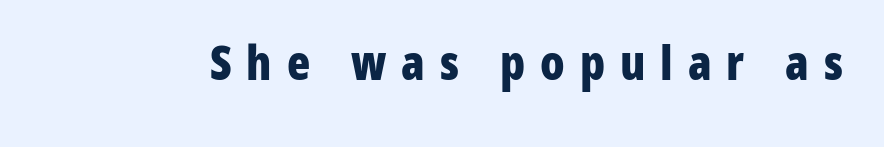
Q: Is the text bold? A: Yes.
Q: Is the text italic (slanted)? A: No, it is upright.
Q: Is the typeface a serif or a sans-serif typeface? A: Sans-serif.
Q: Is the text underlined? A: No.
Q: Is the spacing between letters normal or unusually wide? A: Unusually wide.
Q: Width (condensed, normal, or wide)? A: Condensed.
Q: Stroke contrast? A: Low.
Q: x-height? A: Medium.
Q: Monospaced? A: No.
